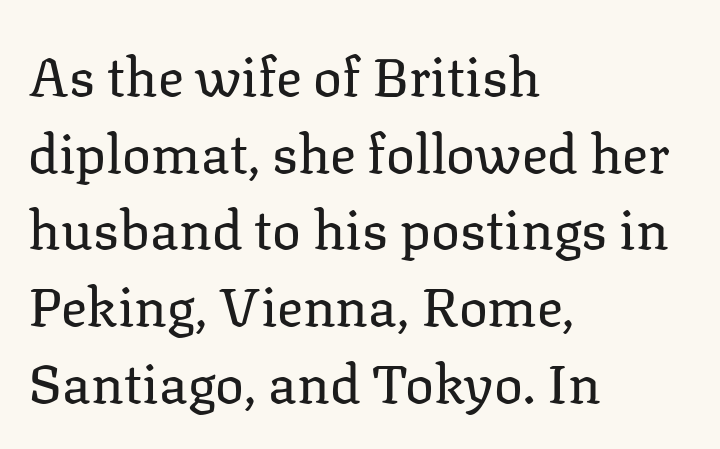
Q: Is the text bold? A: No.
Q: Is the text italic (slanted)? A: No, it is upright.
Q: Is the typeface a serif or a sans-serif typeface? A: Serif.
Q: Is the text underlined? A: No.
Q: How is the paragraph aligned? A: Left-aligned.
Q: Is the spacing between letters normal or unusually wide? A: Normal.
Q: Is the spacing between lines tight, normal or loose? A: Normal.
Q: Width (condensed, normal, or wide)? A: Normal.
Q: Stroke contrast? A: Low.
Q: x-height? A: Medium.
Q: Monospaced? A: No.
